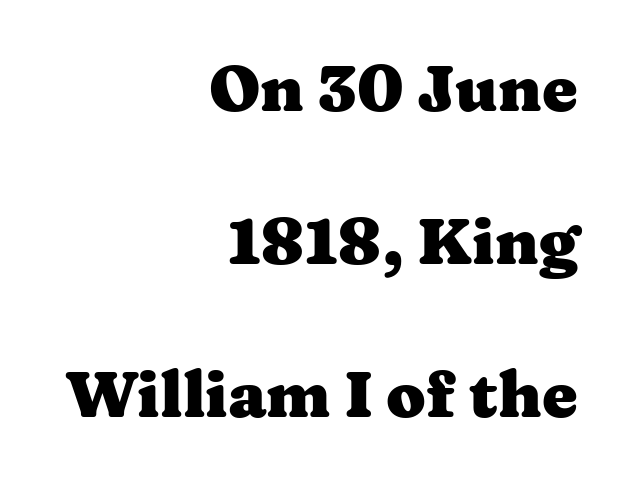
The image shows 64 px heavy, wide serif type, upright; set right-aligned, loose line spacing (2.39x), normal letter spacing, not underlined; medium stroke contrast and a medium x-height.
